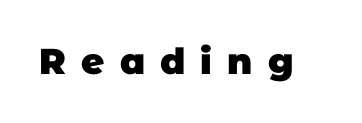
The image shows 36 px heavy sans-serif type; set unusually wide letter spacing (+0.42 em), not underlined; low stroke contrast and a large x-height.
